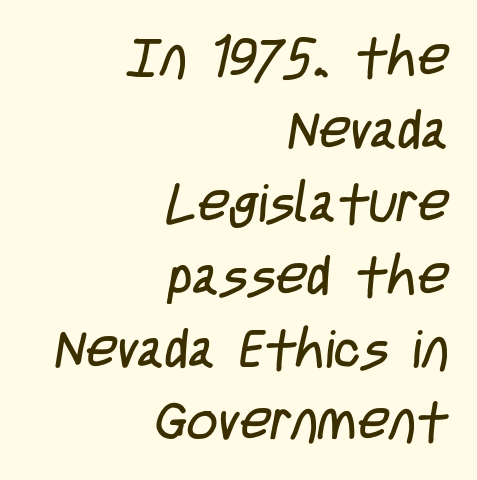
Q: Is the text bold? A: No.
Q: Is the typeface a serif or a sans-serif typeface? A: Sans-serif.
Q: Is the text underlined? A: No.
Q: How is the paragraph aligned? A: Right-aligned.
Q: Is the spacing between letters normal or unusually wide? A: Normal.
Q: Is the spacing between lines tight, normal or loose? A: Normal.
Q: Width (condensed, normal, or wide)? A: Condensed.
Q: Stroke contrast? A: Low.
Q: x-height? A: Large.
Q: Monospaced? A: No.
